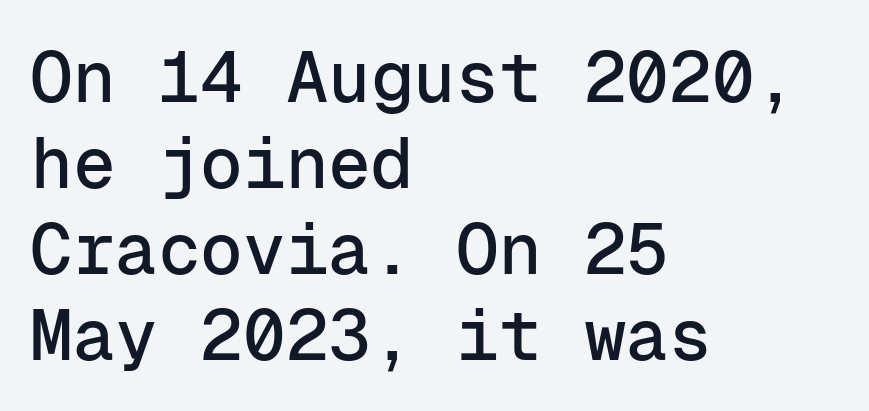
The image shows 71 px sans-serif type, upright, monospaced; set left-aligned, line spacing 1.21x, normal letter spacing, not underlined; low stroke contrast and a medium x-height.
